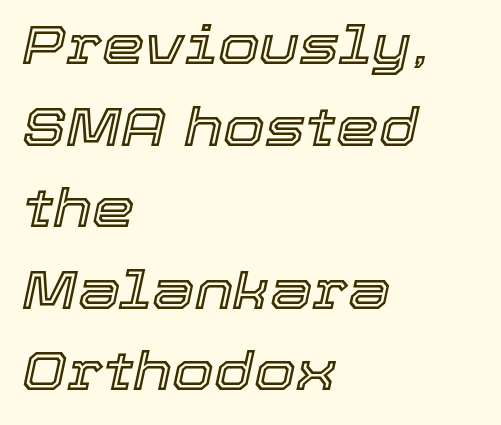
Each word holds together tightly as a unit, with standard inter-letter gaps. Normally led — the rows are evenly, conventionally spaced. Character widths vary here, with narrow letters taking less room than wide ones. Compared with ordinary roman type, these characters are visibly tilted. This rendering uses left alignment, leaving the right contour irregular. The foot of each line stays bare and open.
